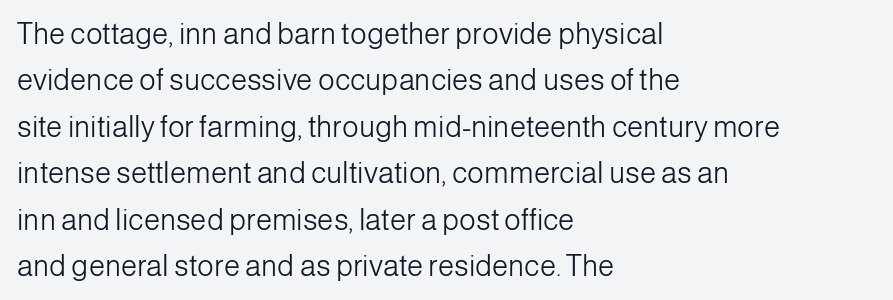
Is there any slant? The stems are plumb. You can tell from the bare stems that sans-serif type was used. How are the letters spaced? Ordinarily, with no added tracking. The line-height multiplier appears to be the usual default.
